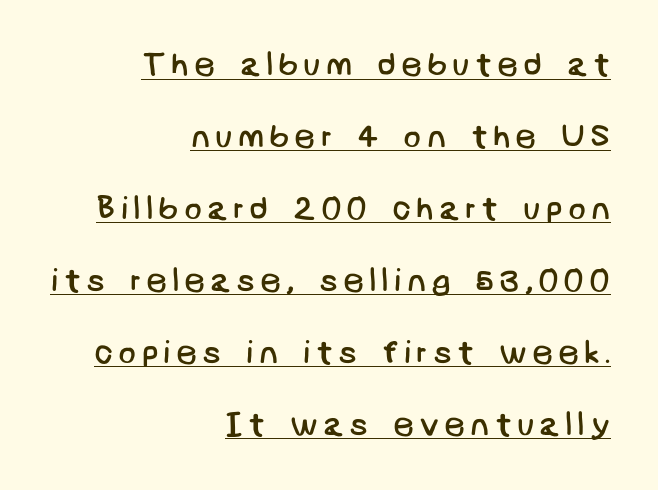
{"serif": "no", "bold": "no", "weight": "regular", "width": "normal", "stroke_contrast": "low", "x_height": "large", "underline": "yes", "align": "right", "line_spacing": "loose", "line_spacing_ratio": 2.18, "glyph_px": 33}
